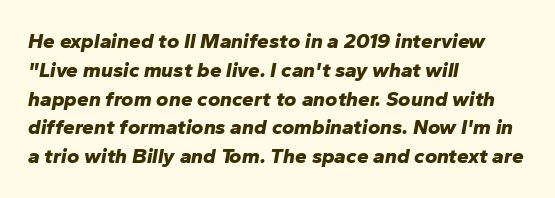
Normally led — the rows are evenly, conventionally spaced. Designer's note — italics engaged. Plenty of ink on the page — the face is bold. A typesetter would call this zero additional tracking. Alignment: flush left.
